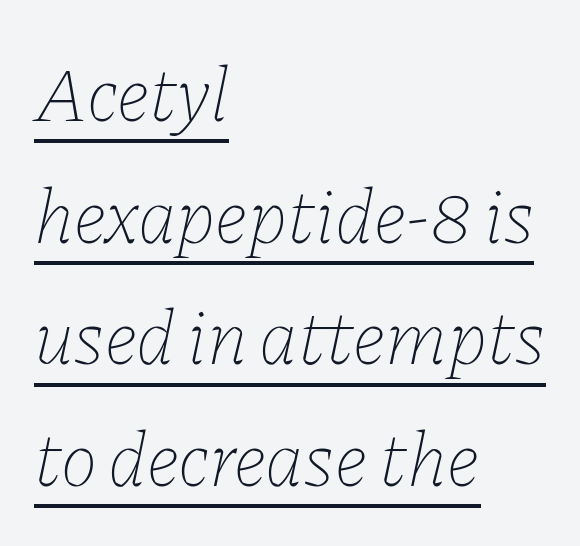
The image shows 78 px thin type, italic (leaning right); set left-aligned, normal line spacing (1.56x), normal letter spacing, underlined; low stroke contrast and a medium x-height.
